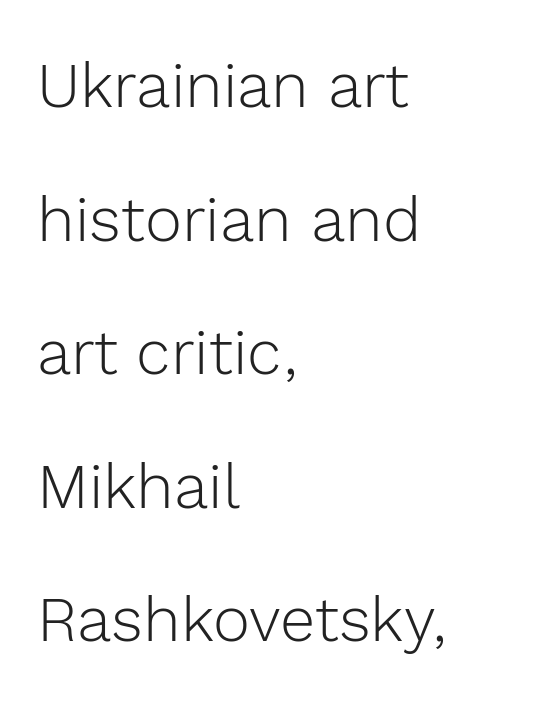
The image shows 63 px light sans-serif type, upright; set left-aligned, loose line spacing (2.12x), normal letter spacing, not underlined; a medium x-height.
